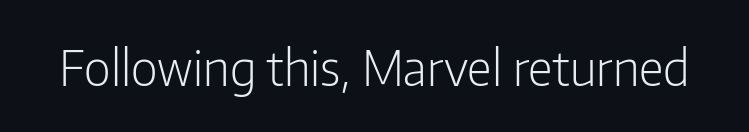
Here the designer chose a conventional face with non-uniform glyph widths. Regarding serifs, this sample does without them. The letters sit at their default tracking, neither squeezed nor spread. The words here are not underlined. This is roman type, the default non-slanted kind. The face looks like a standard text weight, possibly lighter.
